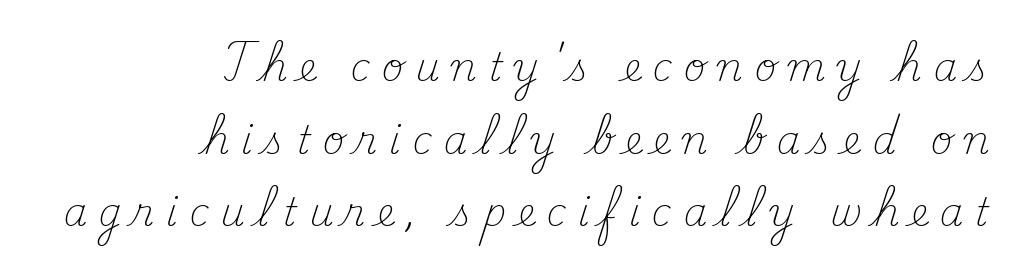
The face used here is rendered with a markedly widened letterfit. If you drew a ruler down the right edge, every line would touch it. Here the designer chose a conventional face with non-uniform glyph widths. This sample trades compactness for vertical openness between lines.
